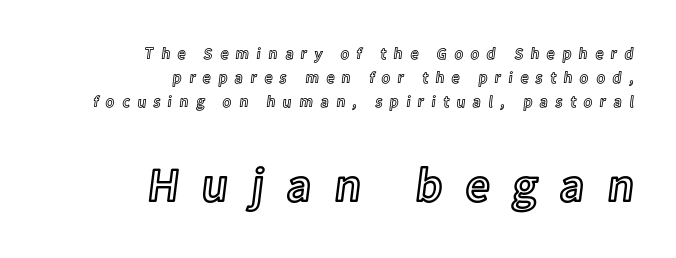
Q: Is the text italic (slanted)? A: Yes.
Q: Is the text underlined? A: No.
Q: How is the paragraph aligned? A: Right-aligned.
Q: Is the spacing between letters normal or unusually wide? A: Unusually wide.
Q: Is the spacing between lines tight, normal or loose? A: Normal.
Q: Which block of text is set in a larger size, the first (top) or the second (bottom)? A: The second (bottom) one.
Q: Width (condensed, normal, or wide)? A: Normal.
Q: x-height? A: Medium.
Q: Monospaced? A: No.
